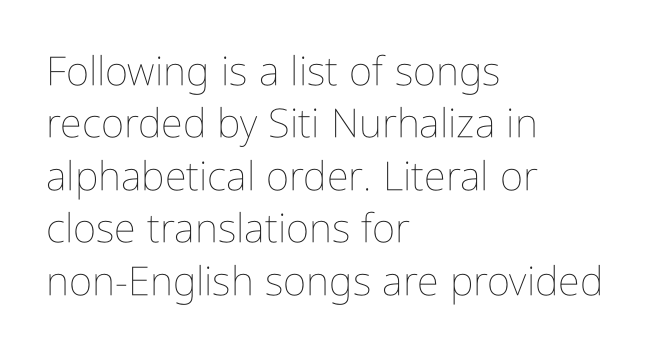
Q: Is the text bold? A: No.
Q: Is the text italic (slanted)? A: No, it is upright.
Q: Is the text underlined? A: No.
Q: How is the paragraph aligned? A: Left-aligned.
Q: Is the spacing between letters normal or unusually wide? A: Normal.
Q: Is the spacing between lines tight, normal or loose? A: Normal.
Q: Width (condensed, normal, or wide)? A: Condensed.
Q: Stroke contrast? A: Low.
Q: x-height? A: Medium.
Q: Monospaced? A: No.
